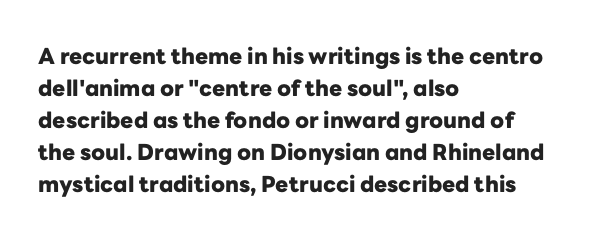
Q: Is the text bold? A: Yes.
Q: Is the text italic (slanted)? A: No, it is upright.
Q: Is the text underlined? A: No.
Q: How is the paragraph aligned? A: Left-aligned.
Q: Is the spacing between letters normal or unusually wide? A: Normal.
Q: Is the spacing between lines tight, normal or loose? A: Normal.
